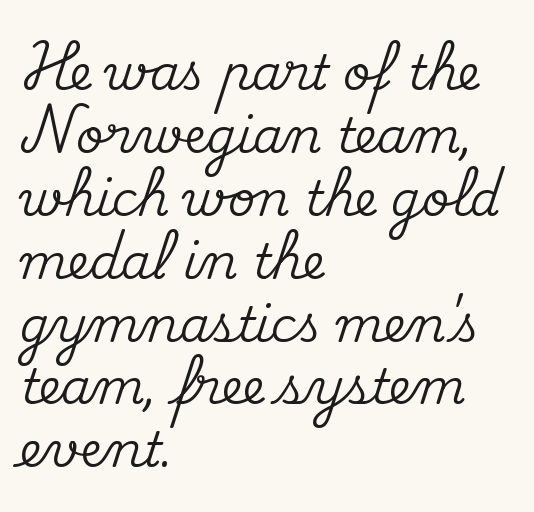
Q: Is the text italic (slanted)? A: Yes.
Q: Is the typeface a serif or a sans-serif typeface? A: Serif.
Q: Is the text underlined? A: No.
Q: How is the paragraph aligned? A: Left-aligned.
Q: Is the spacing between letters normal or unusually wide? A: Normal.
Q: Is the spacing between lines tight, normal or loose? A: Normal.
Q: Width (condensed, normal, or wide)? A: Normal.
Q: Stroke contrast? A: Medium.
Q: x-height? A: Small.
Q: Monospaced? A: No.
